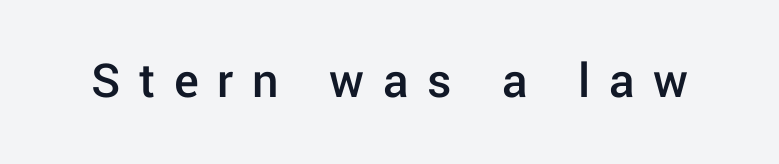
Spacing verdict: proportional, widths tailored to each character. A sans-serif font was chosen for this passage. The sample has been set in demibold, a notch under bold. If you drew a line through each stem, it would be perfectly vertical. Tracking here is generous; glyphs stand well apart from one another.
